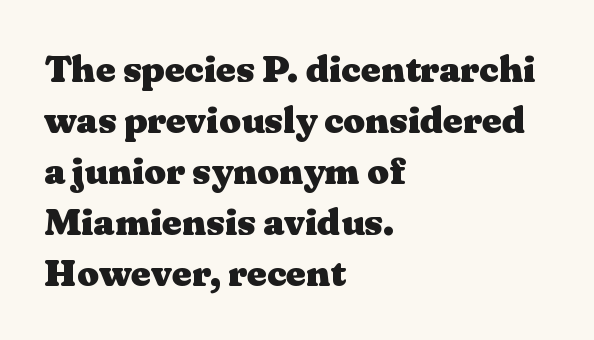
A typesetter would call this proportional, since set widths differ per character. Pretty heavy lettering here — definitely bold. These lines stack with their left ends in a neat column. Clear beneath every line of the passage. The block of text has a typical density, with ordinary space between rows.
